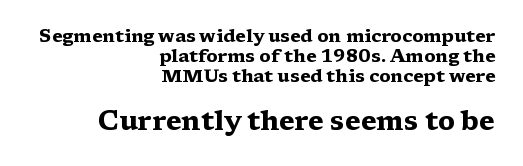
Q: Is the text bold? A: Yes.
Q: Is the text italic (slanted)? A: No, it is upright.
Q: Is the text underlined? A: No.
Q: How is the paragraph aligned? A: Right-aligned.
Q: Is the spacing between letters normal or unusually wide? A: Normal.
Q: Is the spacing between lines tight, normal or loose? A: Tight.
Q: Which block of text is set in a larger size, the first (top) or the second (bottom)? A: The second (bottom) one.
